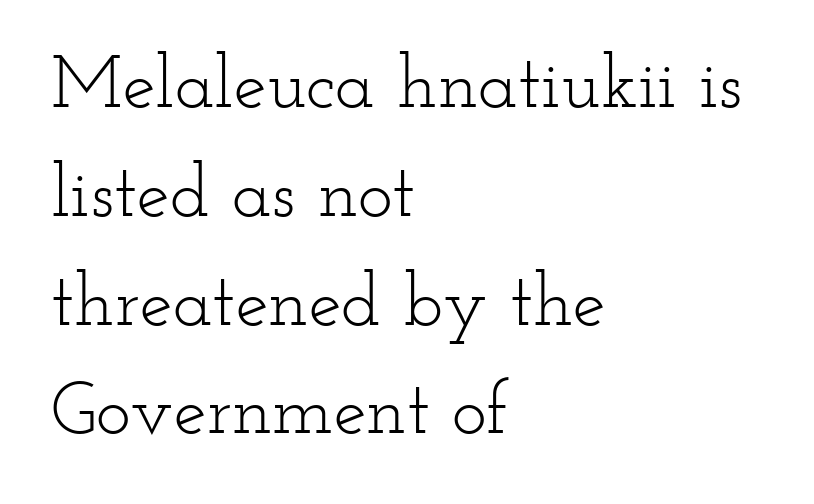
The image shows 74 px light, wide serif type, upright; set left-aligned, normal line spacing (1.47x), normal letter spacing, not underlined; low stroke contrast and a small x-height.
